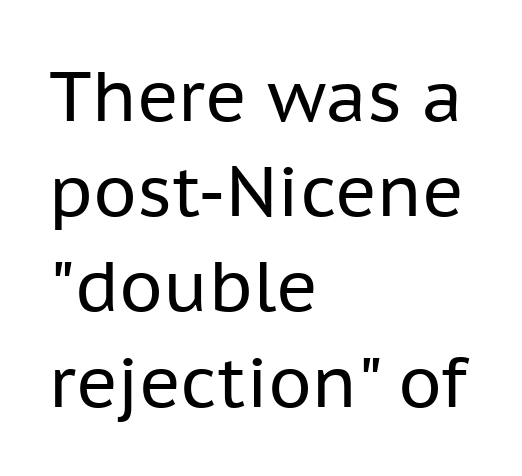
Q: Is the text bold? A: No.
Q: Is the text italic (slanted)? A: No, it is upright.
Q: Is the typeface a serif or a sans-serif typeface? A: Sans-serif.
Q: Is the text underlined? A: No.
Q: How is the paragraph aligned? A: Left-aligned.
Q: Is the spacing between letters normal or unusually wide? A: Normal.
Q: Is the spacing between lines tight, normal or loose? A: Normal.
Q: Width (condensed, normal, or wide)? A: Normal.
Q: Stroke contrast? A: Low.
Q: x-height? A: Medium.
Q: Monospaced? A: No.
